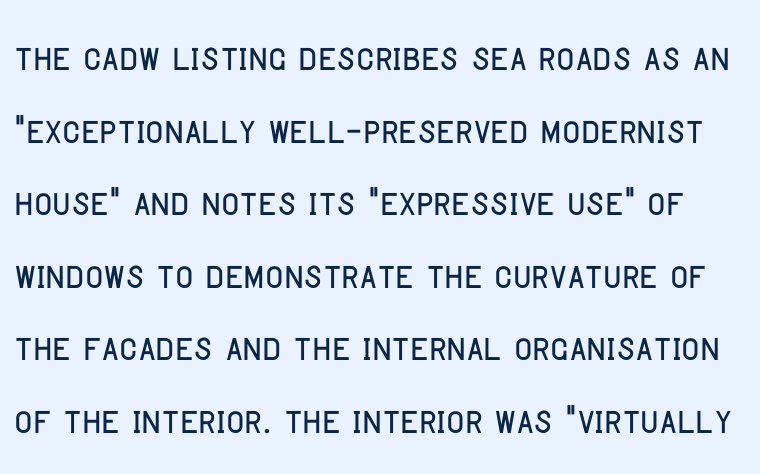
Q: Is the text italic (slanted)? A: No, it is upright.
Q: Is the typeface a serif or a sans-serif typeface? A: Sans-serif.
Q: Is the text underlined? A: No.
Q: Is the spacing between letters normal or unusually wide? A: Normal.
Q: Is the spacing between lines tight, normal or loose? A: Normal.
Q: Width (condensed, normal, or wide)? A: Condensed.
Q: Stroke contrast? A: Low.
Q: x-height? A: Large.
Q: Monospaced? A: No.
